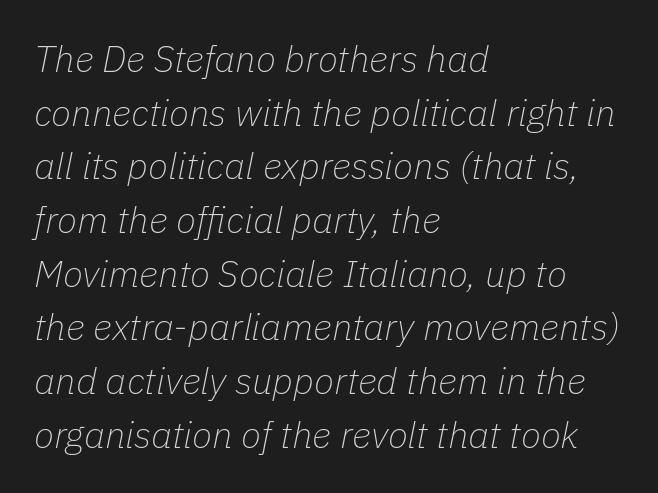
Heaviness? Minimal to ordinary, like unemphasized prose. Glance below the letters and you will spot only blank space. Compared with typical body copy, the letter spacing here is the same. The face used here has a pronounced slope to its letters.
